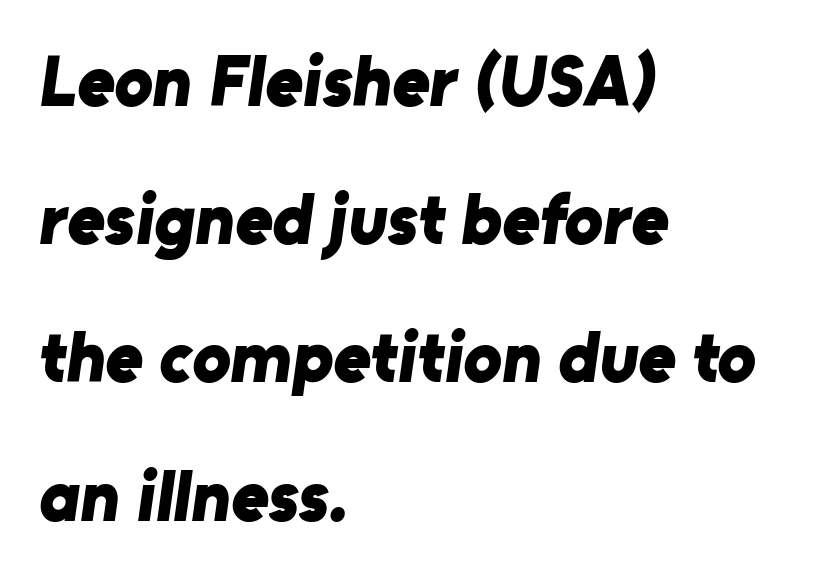
Think of a printed novel: that variable character pitch is what you see here. A typesetter would label this face a sans. As a designer I'd log this as weight 700, bold. The type is set solid horizontally, with unmodified tracking. This sample is left-justified, so line endings fall wherever the words run out. The passage shown is not underscored anywhere.
